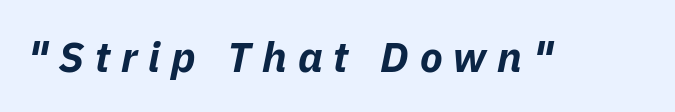
Character widths vary here, with narrow letters taking less room than wide ones. The words here are not underlined. The face used here is rendered with a markedly widened letterfit. The whole block is typeset with a tilt. Is the type bold? Yes — the strokes are clearly thick and heavy.
